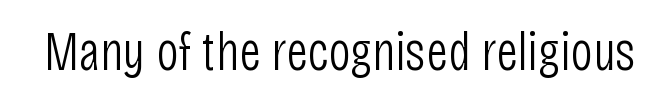
{"serif": "no", "italic": "no", "bold": "no", "weight": "light", "width": "condensed", "stroke_contrast": "low", "x_height": "large", "monospaced": "no", "underline": "no", "letter_spacing": "normal", "letter_spacing_em": 0.0, "glyph_px": 55}
